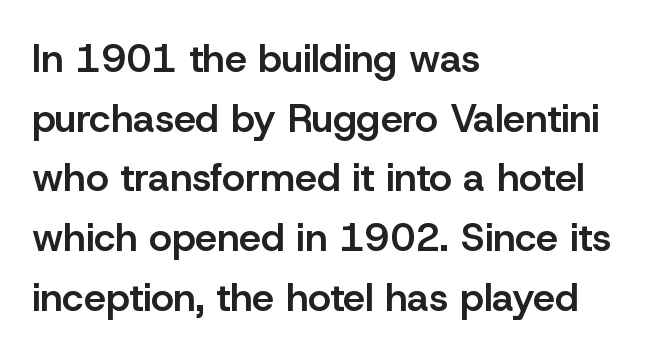
Q: Is the text bold? A: Semi-bold.
Q: Is the text italic (slanted)? A: No, it is upright.
Q: Is the typeface a serif or a sans-serif typeface? A: Sans-serif.
Q: Is the text underlined? A: No.
Q: How is the paragraph aligned? A: Left-aligned.
Q: Is the spacing between letters normal or unusually wide? A: Normal.
Q: Is the spacing between lines tight, normal or loose? A: Normal.
Q: Width (condensed, normal, or wide)? A: Normal.
Q: Stroke contrast? A: Low.
Q: x-height? A: Medium.
Q: Monospaced? A: No.
